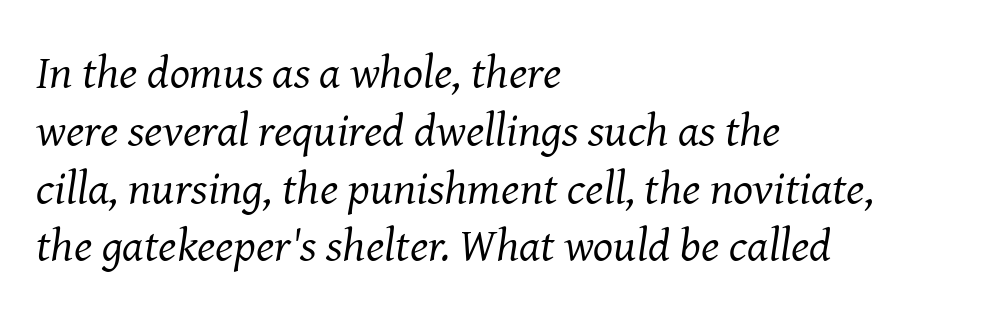
Q: Is the text bold? A: No.
Q: Is the text italic (slanted)? A: Yes, it leans right by about 8 degrees.
Q: Is the typeface a serif or a sans-serif typeface? A: Serif.
Q: Is the text underlined? A: No.
Q: How is the paragraph aligned? A: Left-aligned.
Q: Is the spacing between letters normal or unusually wide? A: Normal.
Q: Width (condensed, normal, or wide)? A: Normal.
Q: Stroke contrast? A: Medium.
Q: x-height? A: Medium.
Q: Monospaced? A: No.
